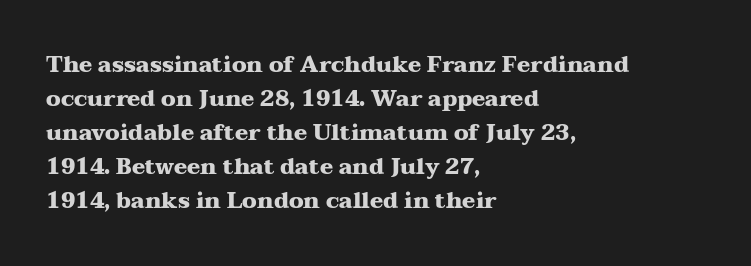
The lettering holds an erect, upright posture throughout. No word sits above an underline. Thick stems and heavy bowls — unmistakably bold. How are the letters spaced? Ordinarily, with no added tracking. Line beginnings align vertically; line endings do not.
